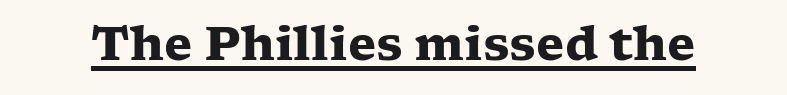
{"serif": "yes", "italic": "no", "bold": "yes", "weight": "heavy", "width": "wide", "stroke_contrast": "low", "x_height": "medium", "monospaced": "no", "underline": "yes", "letter_spacing": "normal", "letter_spacing_em": 0.0, "glyph_px": 46}
